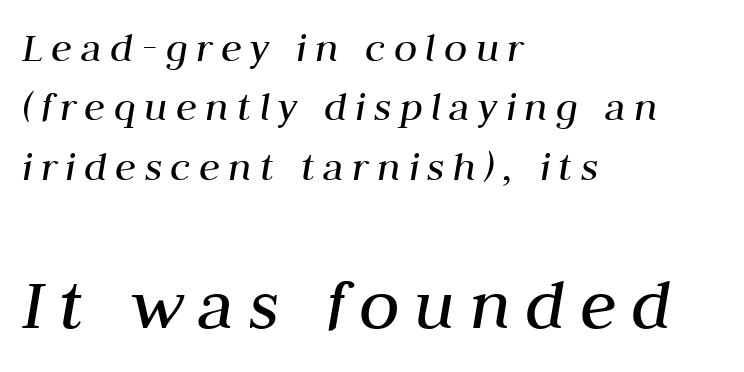
The image shows 75 px regular-weight type, italic (leaning right); set left-aligned, normal line spacing (1.38x), not underlined; the second (bottom) block is 1.74x larger; medium stroke contrast and a medium x-height.
